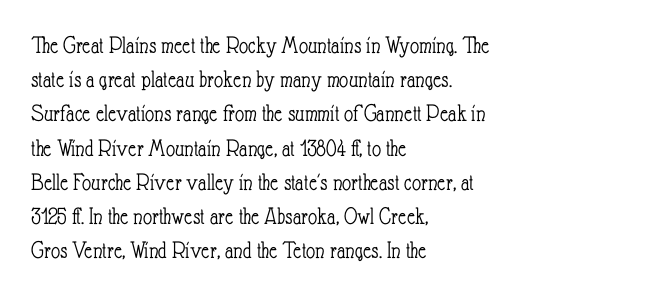
Q: Is the text bold? A: No.
Q: Is the text italic (slanted)? A: No, it is upright.
Q: Is the text underlined? A: No.
Q: How is the paragraph aligned? A: Left-aligned.
Q: Is the spacing between letters normal or unusually wide? A: Normal.
Q: Is the spacing between lines tight, normal or loose? A: Normal.
